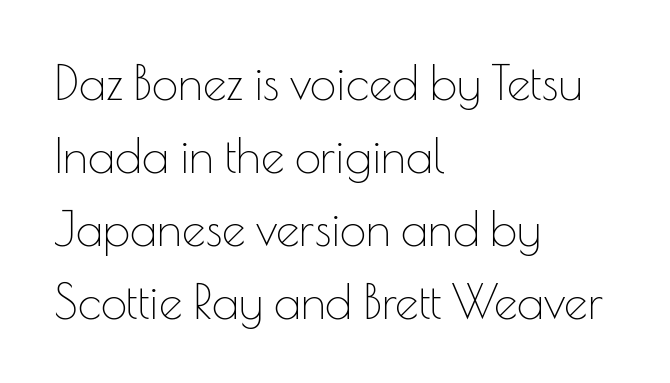
{"serif": "no", "italic": "no", "bold": "no", "weight": "thin", "width": "normal", "stroke_contrast": "low", "x_height": "small", "monospaced": "no", "underline": "no", "align": "left", "line_spacing": "normal", "line_spacing_ratio": 1.55, "letter_spacing": "normal", "letter_spacing_em": 0.0, "glyph_px": 47}
